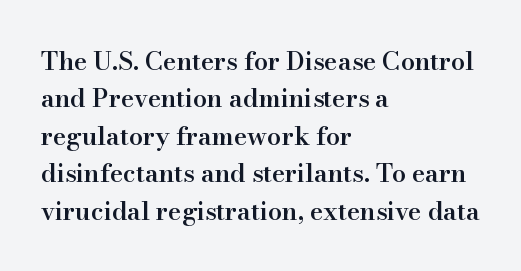
Q: Is the text bold? A: Semi-bold.
Q: Is the text italic (slanted)? A: No, it is upright.
Q: Is the text underlined? A: No.
Q: How is the paragraph aligned? A: Left-aligned.
Q: Is the spacing between letters normal or unusually wide? A: Normal.
Q: Is the spacing between lines tight, normal or loose? A: Normal.
